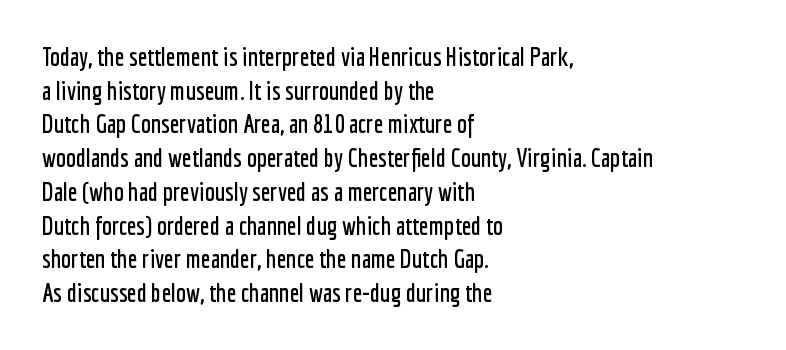
Caption: multi-line text, flush left, ragged right. The font's upright variant was chosen for this text. What stands out about the letter spacing? Nothing — it is the standard amount. Has an underline been added? It has not. This block has exactly the height ordinary leading produces.
